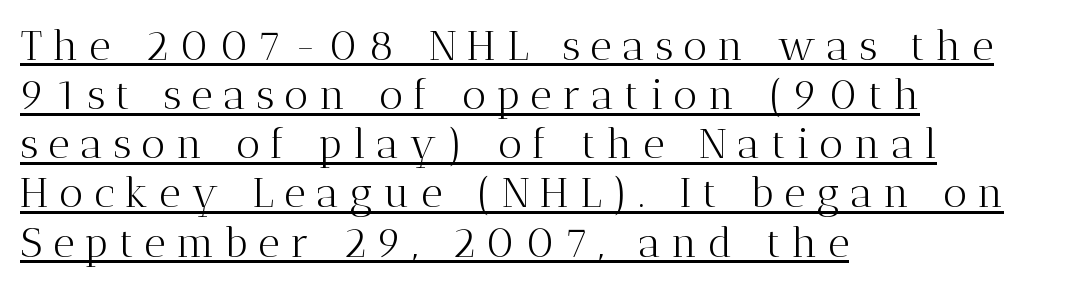
Q: Is the text bold? A: No.
Q: Is the text italic (slanted)? A: No, it is upright.
Q: Is the typeface a serif or a sans-serif typeface? A: Serif.
Q: Is the text underlined? A: Yes.
Q: How is the paragraph aligned? A: Left-aligned.
Q: Is the spacing between letters normal or unusually wide? A: Unusually wide.
Q: Width (condensed, normal, or wide)? A: Normal.
Q: Stroke contrast? A: Medium.
Q: x-height? A: Medium.
Q: Monospaced? A: No.
